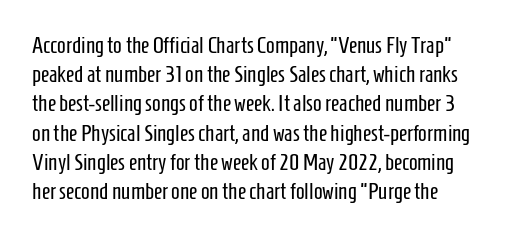
{"italic": "no", "bold": "no", "underline": "no", "line_spacing": "normal", "line_spacing_ratio": 1.27, "letter_spacing": "normal", "letter_spacing_em": 0.0, "glyph_px": 23}
